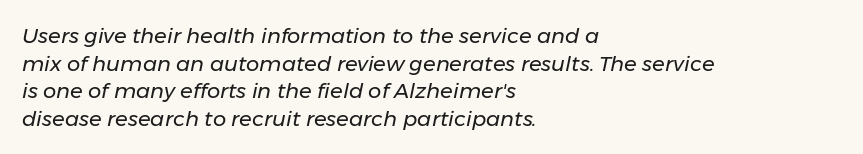
{"italic": "yes", "lean": "right", "slant_degrees": 11, "bold": "no", "underline": "no", "align": "left", "line_spacing": "normal", "line_spacing_ratio": 1.31, "letter_spacing": "normal", "letter_spacing_em": 0.0, "glyph_px": 21}
